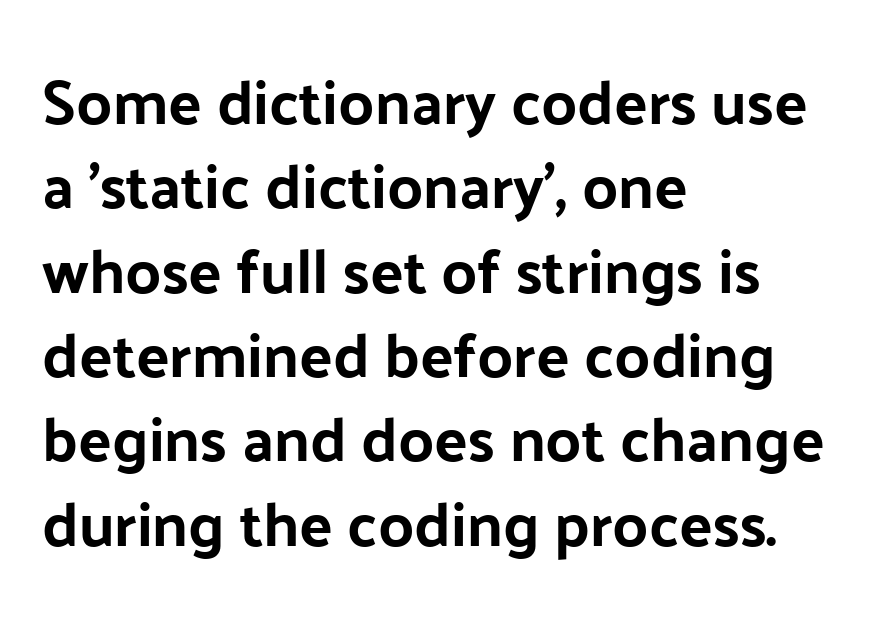
Q: Is the text italic (slanted)? A: No, it is upright.
Q: Is the typeface a serif or a sans-serif typeface? A: Sans-serif.
Q: Is the text underlined? A: No.
Q: How is the paragraph aligned? A: Left-aligned.
Q: Is the spacing between letters normal or unusually wide? A: Normal.
Q: Is the spacing between lines tight, normal or loose? A: Normal.
Q: Width (condensed, normal, or wide)? A: Normal.
Q: Stroke contrast? A: Low.
Q: x-height? A: Medium.
Q: Monospaced? A: No.
